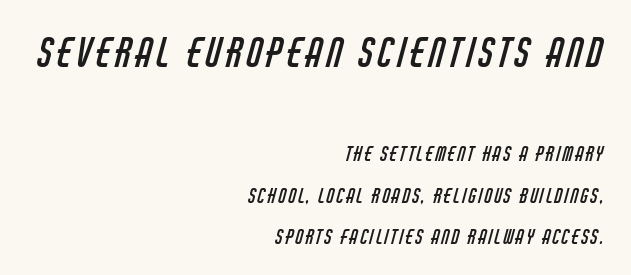
The image shows 40 px regular-weight, condensed sans-serif type; set right-aligned, loose line spacing (2.06x), not underlined; the first (top) block is 2.0x larger; low stroke contrast and a large x-height.
